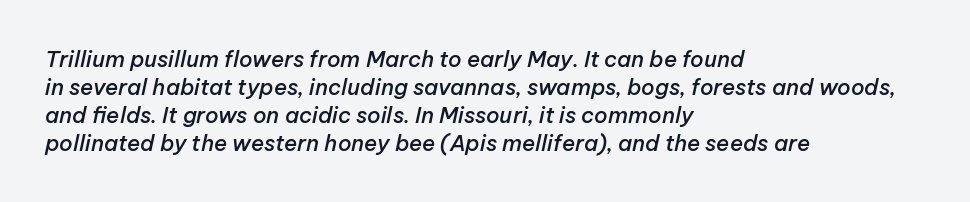
{"italic": "yes", "lean": "right", "slant_degrees": 12, "bold": "semi", "underline": "no", "align": "left", "line_spacing": "normal", "line_spacing_ratio": 1.27, "letter_spacing": "normal", "letter_spacing_em": 0.0, "glyph_px": 22}
